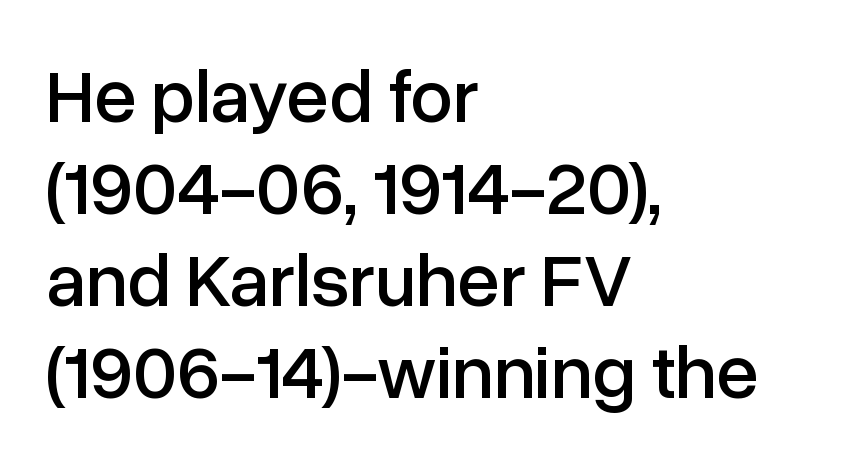
Q: Is the text italic (slanted)? A: No, it is upright.
Q: Is the typeface a serif or a sans-serif typeface? A: Sans-serif.
Q: Is the text underlined? A: No.
Q: How is the paragraph aligned? A: Left-aligned.
Q: Is the spacing between letters normal or unusually wide? A: Normal.
Q: Width (condensed, normal, or wide)? A: Normal.
Q: Stroke contrast? A: Low.
Q: x-height? A: Medium.
Q: Monospaced? A: No.
